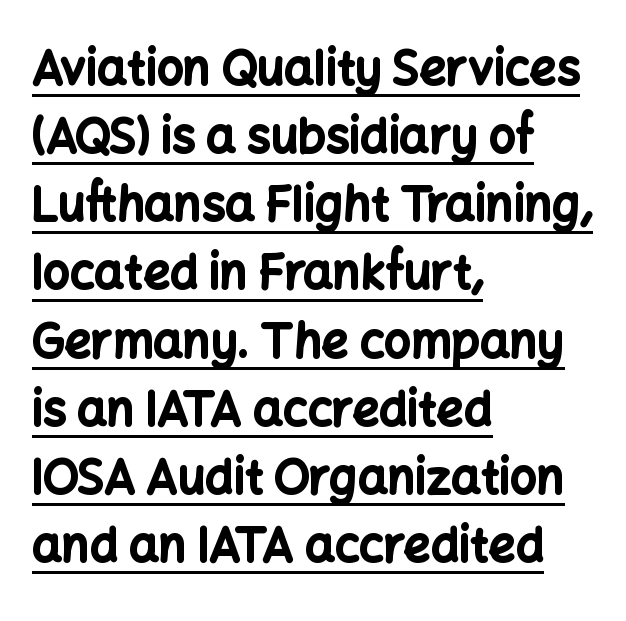
The image shows 47 px bold sans-serif type, upright; set left-aligned, normal line spacing (1.45x), normal letter spacing, underlined; low stroke contrast and a medium x-height.
